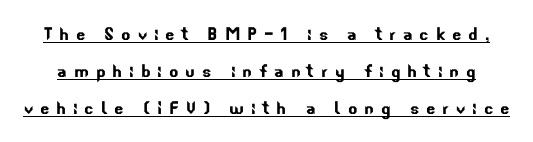
The image shows 22 px text type; set normal line spacing (1.68x), unusually wide letter spacing (+0.31 em), underlined.
